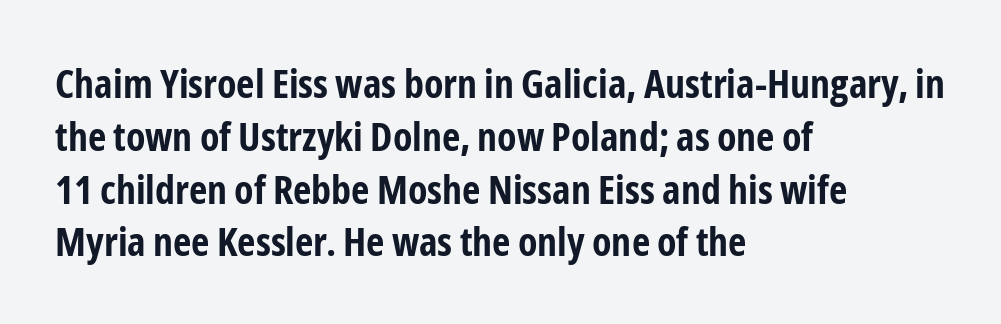
{"serif": "no", "italic": "no", "bold": "yes", "weight": "bold", "width": "condensed", "stroke_contrast": "low", "x_height": "medium", "monospaced": "no", "underline": "no", "align": "left", "line_spacing": "normal", "line_spacing_ratio": 1.32, "letter_spacing": "normal", "letter_spacing_em": 0.0, "glyph_px": 40}
